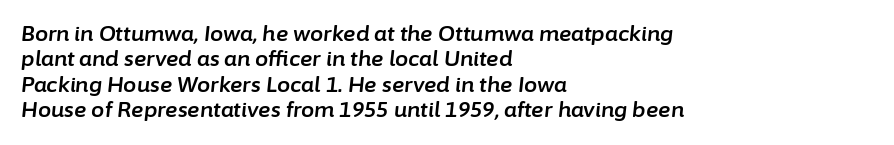
{"italic": "yes", "lean": "right", "slant_degrees": 6, "underline": "no", "align": "left", "line_spacing_ratio": 1.21, "letter_spacing": "normal", "letter_spacing_em": 0.0, "glyph_px": 21}
